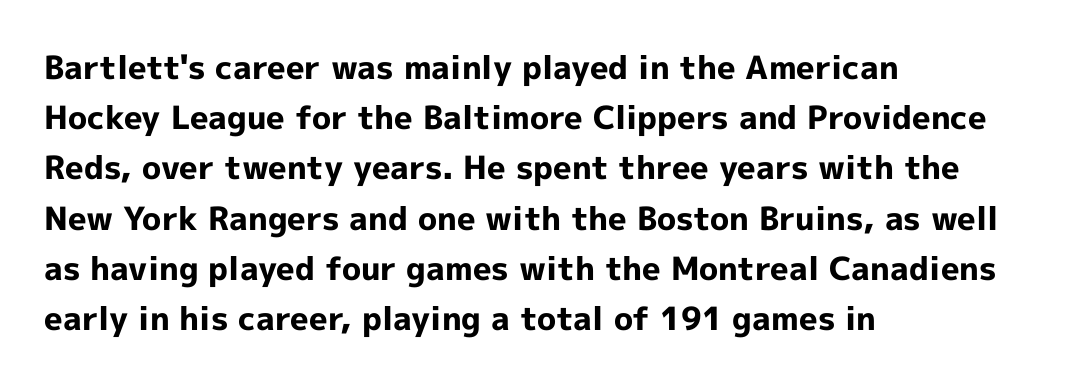
The image shows 32 px bold sans-serif type, upright; set left-aligned, normal line spacing (1.57x), normal letter spacing, not underlined; a medium x-height.
